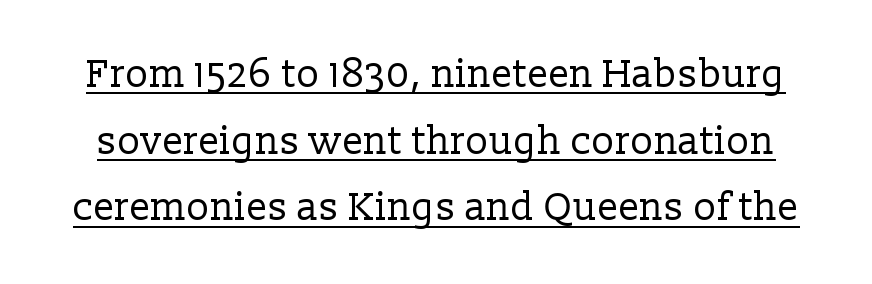
Q: Is the text bold? A: No.
Q: Is the text italic (slanted)? A: No, it is upright.
Q: Is the typeface a serif or a sans-serif typeface? A: Serif.
Q: Is the text underlined? A: Yes.
Q: Is the spacing between letters normal or unusually wide? A: Normal.
Q: Width (condensed, normal, or wide)? A: Normal.
Q: Stroke contrast? A: Low.
Q: x-height? A: Medium.
Q: Monospaced? A: No.
